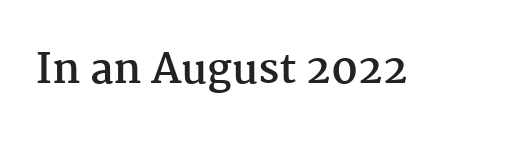
Q: Is the text bold? A: Yes.
Q: Is the text italic (slanted)? A: No, it is upright.
Q: Is the typeface a serif or a sans-serif typeface? A: Serif.
Q: Is the text underlined? A: No.
Q: Is the spacing between letters normal or unusually wide? A: Normal.
Q: Width (condensed, normal, or wide)? A: Normal.
Q: Stroke contrast? A: Medium.
Q: x-height? A: Medium.
Q: Monospaced? A: No.
